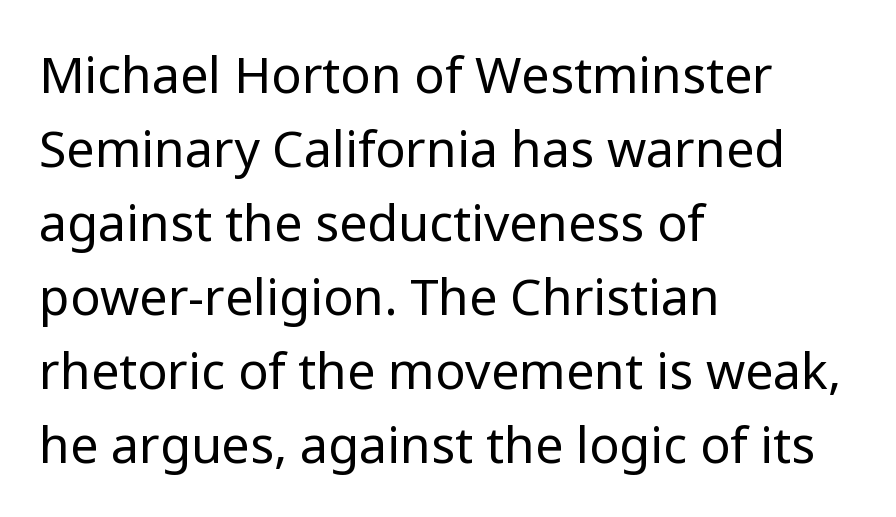
The image shows 50 px regular-weight sans-serif type, upright; set left-aligned, normal line spacing (1.48x), normal letter spacing, not underlined; low stroke contrast and a medium x-height.
